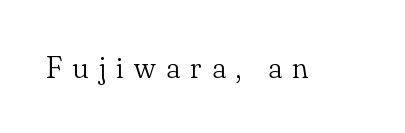
{"serif": "yes", "italic": "no", "bold": "no", "weight": "light", "width": "normal", "stroke_contrast": "low", "x_height": "small", "monospaced": "no", "underline": "no", "letter_spacing": "wide", "letter_spacing_em": 0.33, "glyph_px": 32}
